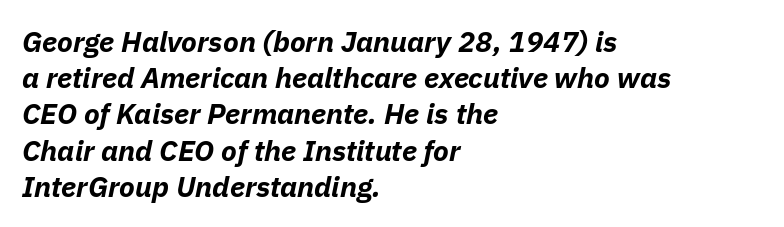
Descenders hang freely into open space. Slant detected: the letters are inclined. The block of text has a typical density, with ordinary space between rows. The text block is weighted toward the left margin, trailing off unevenly rightward. Character widths vary here, with narrow letters taking less room than wide ones.
